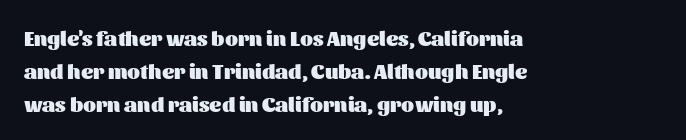
Q: Is the text bold? A: Yes.
Q: Is the text italic (slanted)? A: No, it is upright.
Q: Is the text underlined? A: No.
Q: How is the paragraph aligned? A: Left-aligned.
Q: Is the spacing between letters normal or unusually wide? A: Normal.
Q: Is the spacing between lines tight, normal or loose? A: Normal.
